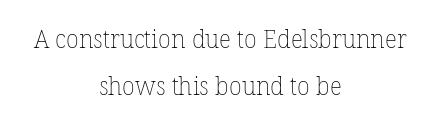
Q: Is the text bold? A: No.
Q: Is the text italic (slanted)? A: No, it is upright.
Q: Is the text underlined? A: No.
Q: How is the paragraph aligned? A: Centered.
Q: Is the spacing between letters normal or unusually wide? A: Normal.
